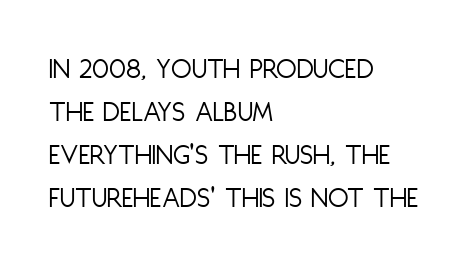
Is the stroke heavy? The answer is a plain regular-or-lighter. Is there much room between lines? A standard amount, neither cramped nor airy. The rendering anchors every line to the left-hand side. The area under the type is left untouched.
